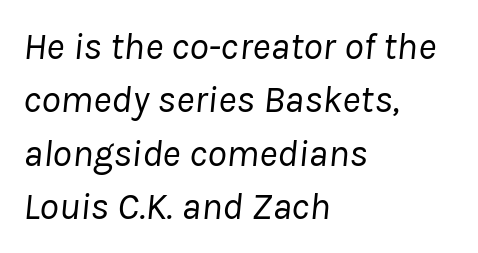
{"italic": "yes", "lean": "right", "slant_degrees": 8, "bold": "no", "weight": "regular", "width": "normal", "stroke_contrast": "low", "x_height": "medium", "monospaced": "no", "underline": "no", "align": "left", "line_spacing": "normal", "line_spacing_ratio": 1.37, "letter_spacing": "normal", "letter_spacing_em": 0.0, "glyph_px": 39}
